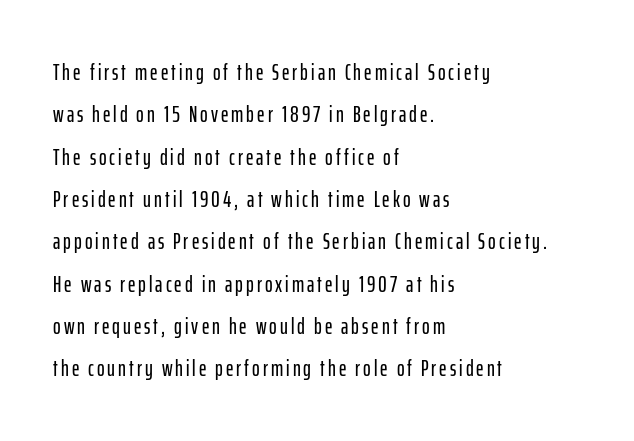
Q: Is the text italic (slanted)? A: No, it is upright.
Q: Is the text underlined? A: No.
Q: How is the paragraph aligned? A: Left-aligned.
